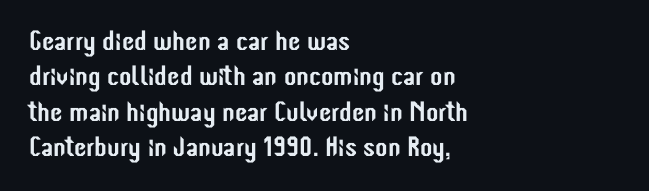
{"serif": "no", "italic": "no", "width": "condensed", "stroke_contrast": "low", "x_height": "medium", "monospaced": "no", "underline": "no", "align": "left", "line_spacing": "normal", "line_spacing_ratio": 1.26, "letter_spacing": "normal", "letter_spacing_em": 0.0, "glyph_px": 28}
